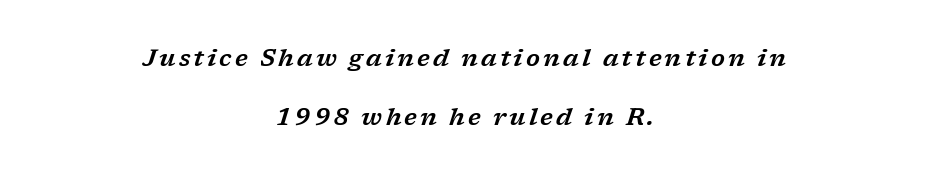
Q: Is the text italic (slanted)? A: Yes, it leans right by about 17 degrees.
Q: Is the text underlined? A: No.
Q: How is the paragraph aligned? A: Centered.
Q: Is the spacing between lines tight, normal or loose? A: Loose.
